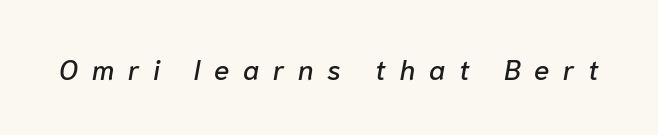
These lines have a slow, spaced-out rhythm from letter to letter. Varying glyph widths throughout — classic text-font behaviour. Designer's note — italics engaged. The space directly below the letters is spotless.
